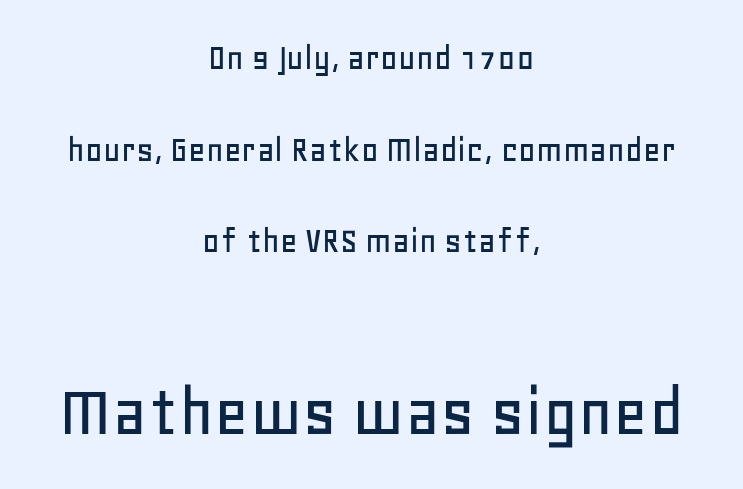
The image shows 75 px sans-serif type, upright; set centered, loose line spacing (2.41x), normal letter spacing, not underlined; the second (bottom) block is 1.97x larger; low stroke contrast and a large x-height.
